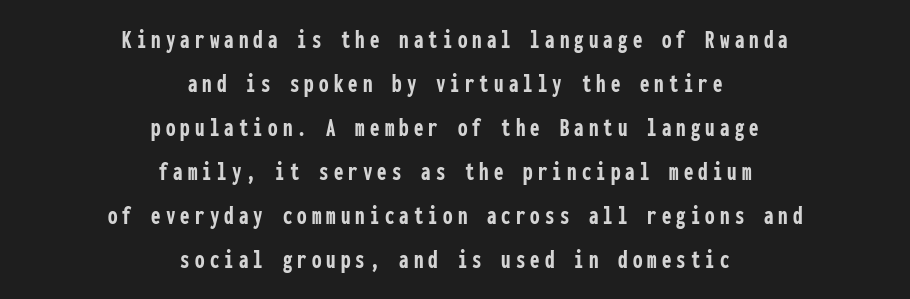
The image shows 27 px bold type, upright; set centered, normal line spacing (1.63x), not underlined.
